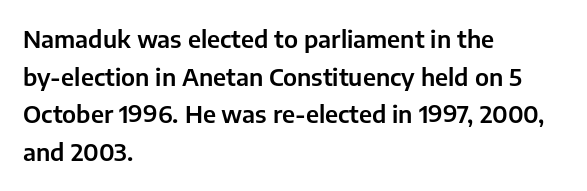
The image shows 24 px text type, upright; set left-aligned, normal line spacing (1.57x), normal letter spacing, not underlined.
